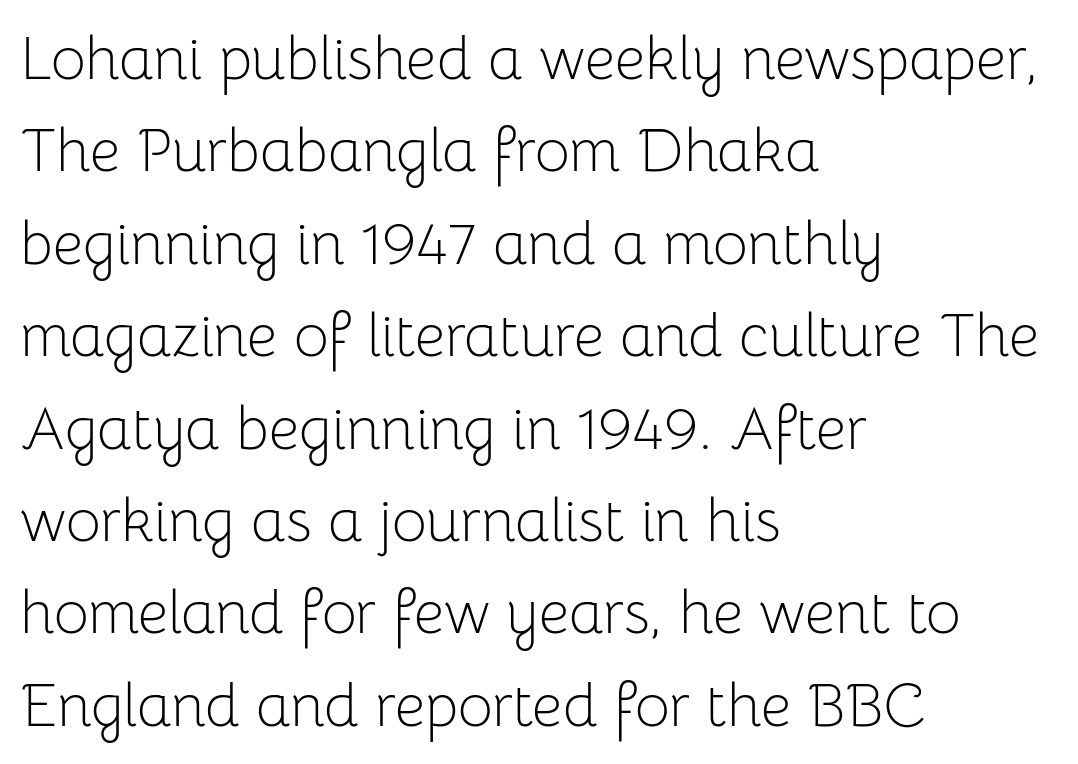
{"serif": "no", "italic": "no", "bold": "no", "weight": "light", "width": "normal", "stroke_contrast": "low", "x_height": "medium", "monospaced": "no", "underline": "no", "align": "left", "line_spacing": "normal", "line_spacing_ratio": 1.54, "letter_spacing": "normal", "letter_spacing_em": 0.0, "glyph_px": 60}
